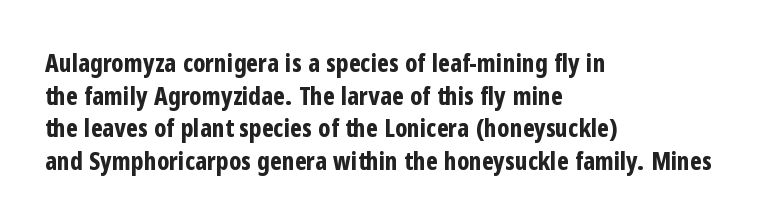
Q: Is the text bold? A: Yes.
Q: Is the text italic (slanted)? A: No, it is upright.
Q: Is the text underlined? A: No.
Q: How is the paragraph aligned? A: Left-aligned.
Q: Is the spacing between letters normal or unusually wide? A: Normal.
Q: Is the spacing between lines tight, normal or loose? A: Normal.
